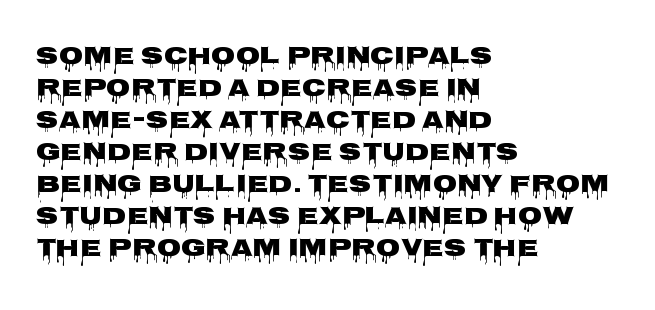
Q: Is the text bold? A: Yes.
Q: Is the text italic (slanted)? A: No, it is upright.
Q: Is the text underlined? A: No.
Q: How is the paragraph aligned? A: Left-aligned.
Q: Is the spacing between letters normal or unusually wide? A: Normal.
Q: Is the spacing between lines tight, normal or loose? A: Normal.
